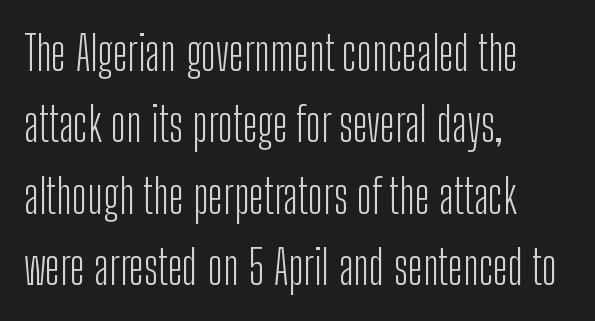
The typeface has the unassuming heft of standard copy or less. Font category for this specimen: sans-serif. Posture: straight, roman, zero tilt. Is there much room between lines? A standard amount, neither cramped nor airy. This sample is left-justified, so line endings fall wherever the words run out. Only glyphs here, with clear space below each row.
